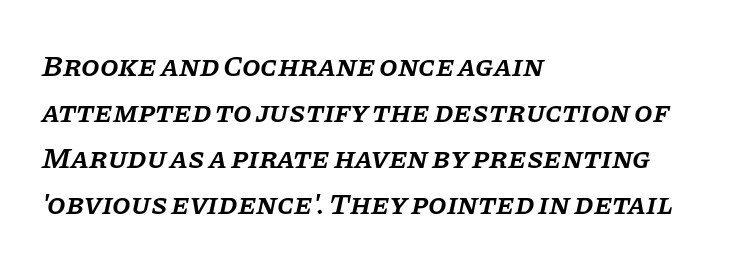
What kind of face is this? One with serifs. Visually the block forms a straight wall on the left and a jagged coastline on the right. The leading is moderate, giving the passage an even texture. The face used here is proportionally spaced, like ordinary book or web type.
